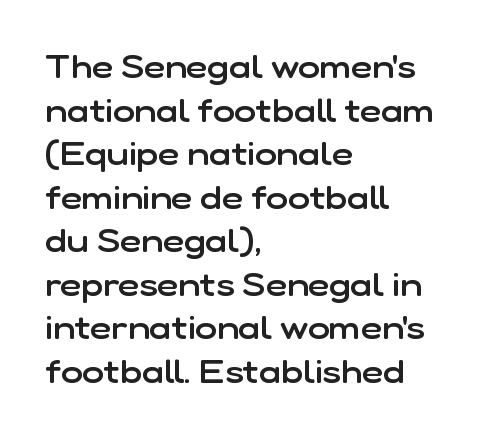
{"serif": "no", "italic": "no", "bold": "semi", "weight": "semibold", "width": "normal", "stroke_contrast": "low", "x_height": "medium", "monospaced": "no", "underline": "no", "align": "left", "line_spacing": "normal", "line_spacing_ratio": 1.32, "letter_spacing": "normal", "letter_spacing_em": 0.0, "glyph_px": 33}
